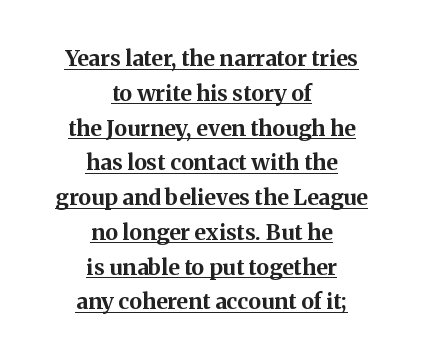
{"italic": "no", "bold": "yes", "underline": "yes", "align": "center", "line_spacing": "normal", "line_spacing_ratio": 1.58, "letter_spacing": "normal", "letter_spacing_em": 0.0, "glyph_px": 22}
